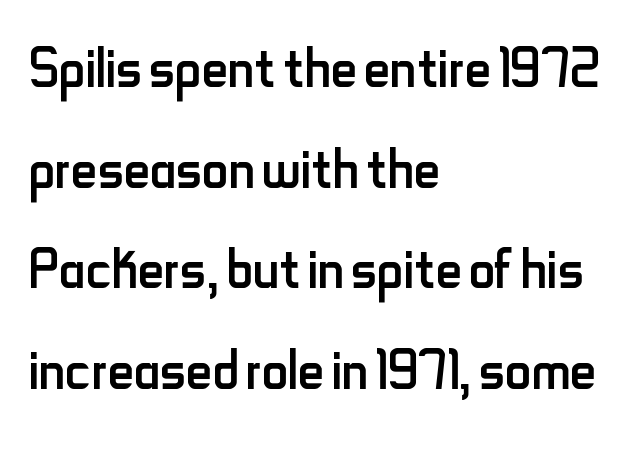
The image shows 73 px regular-weight, condensed sans-serif type, upright; set left-aligned, normal line spacing (1.38x), normal letter spacing, not underlined; low stroke contrast and a small x-height.
